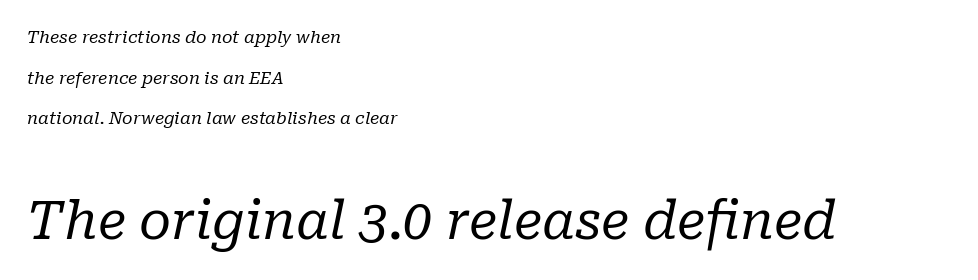
The image shows 52 px regular-weight serif type, italic (leaning right); set left-aligned, loose line spacing (2.39x), normal letter spacing, not underlined; the second (bottom) block is 3.06x larger; low stroke contrast and a medium x-height.
